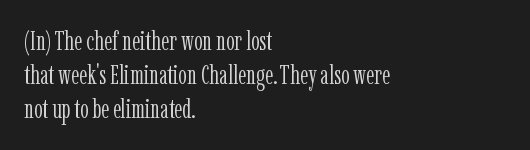
Q: Is the text bold? A: No.
Q: Is the text italic (slanted)? A: No, it is upright.
Q: Is the text underlined? A: No.
Q: How is the paragraph aligned? A: Left-aligned.
Q: Is the spacing between letters normal or unusually wide? A: Normal.
Q: Is the spacing between lines tight, normal or loose? A: Normal.
